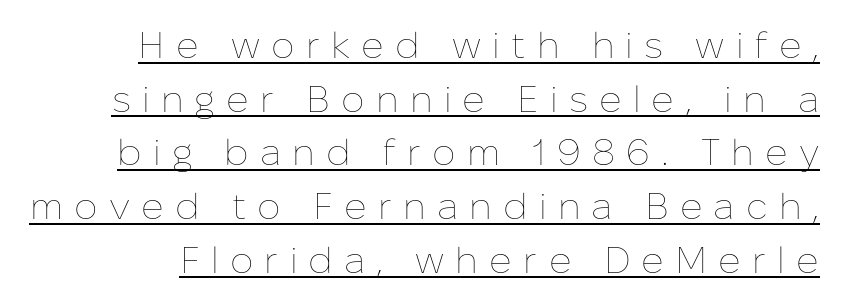
The image shows 37 px thin type, upright; set normal line spacing (1.45x), unusually wide letter spacing (+0.3 em), underlined; low stroke contrast and a medium x-height.
